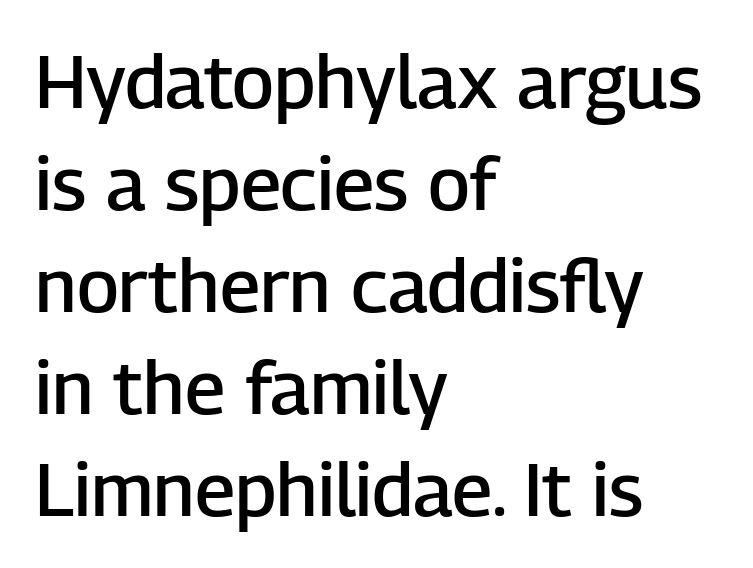
Q: Is the text bold? A: Semi-bold.
Q: Is the text italic (slanted)? A: No, it is upright.
Q: Is the typeface a serif or a sans-serif typeface? A: Sans-serif.
Q: Is the text underlined? A: No.
Q: How is the paragraph aligned? A: Left-aligned.
Q: Is the spacing between letters normal or unusually wide? A: Normal.
Q: Is the spacing between lines tight, normal or loose? A: Normal.
Q: Width (condensed, normal, or wide)? A: Normal.
Q: Stroke contrast? A: Low.
Q: x-height? A: Medium.
Q: Monospaced? A: No.
